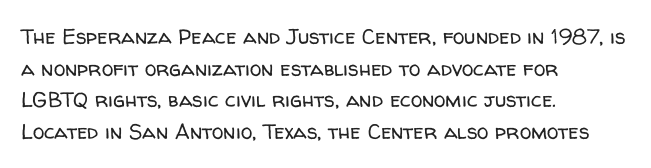
Q: Is the text bold? A: No.
Q: Is the text italic (slanted)? A: No, it is upright.
Q: Is the text underlined? A: No.
Q: How is the paragraph aligned? A: Left-aligned.
Q: Is the spacing between letters normal or unusually wide? A: Normal.
Q: Is the spacing between lines tight, normal or loose? A: Normal.
